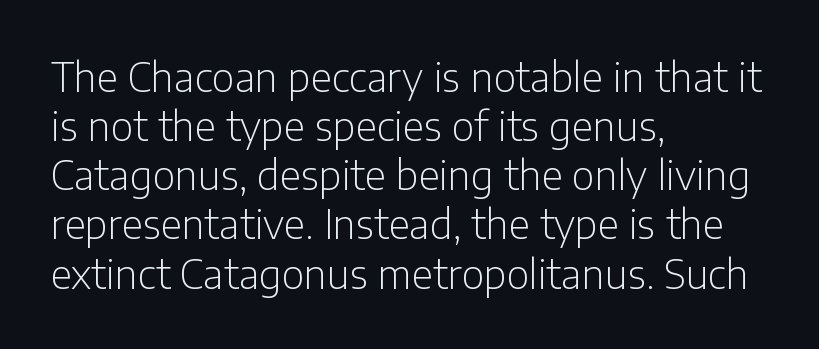
Regarding serifs, this sample does without them. Does extra space separate the letters? No, they use regular spacing. Is this a fixed-width face? No — the glyphs have proportional, varying widths. These lines sit exactly where default settings would place them.
